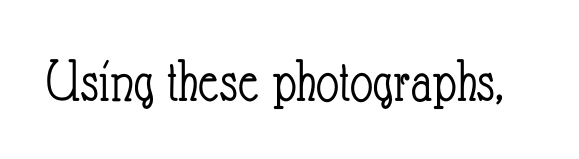
The image shows 63 px light, condensed type, upright; set normal letter spacing, not underlined; low stroke contrast and a small x-height.
